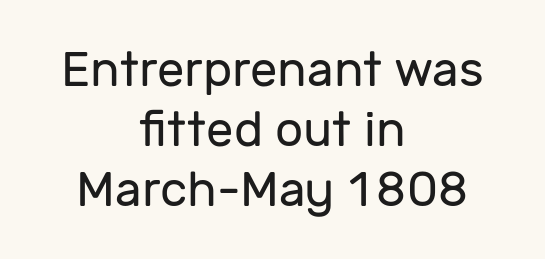
{"serif": "no", "italic": "no", "bold": "no", "weight": "regular", "width": "normal", "stroke_contrast": "low", "x_height": "medium", "monospaced": "no", "underline": "no", "align": "center", "line_spacing_ratio": 1.22, "letter_spacing": "normal", "letter_spacing_em": 0.0, "glyph_px": 49}
